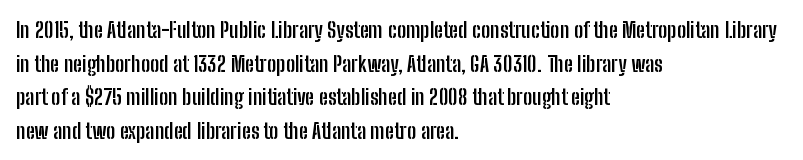
The image shows 22 px bold type, upright; set left-aligned, normal line spacing (1.53x), normal letter spacing, not underlined.
